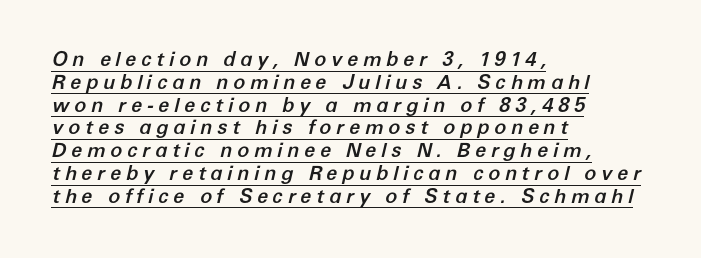
The image shows 20 px text type, italic (leaning right); set left-aligned, tight line spacing (1.14x), unusually wide letter spacing (+0.23 em), underlined.
